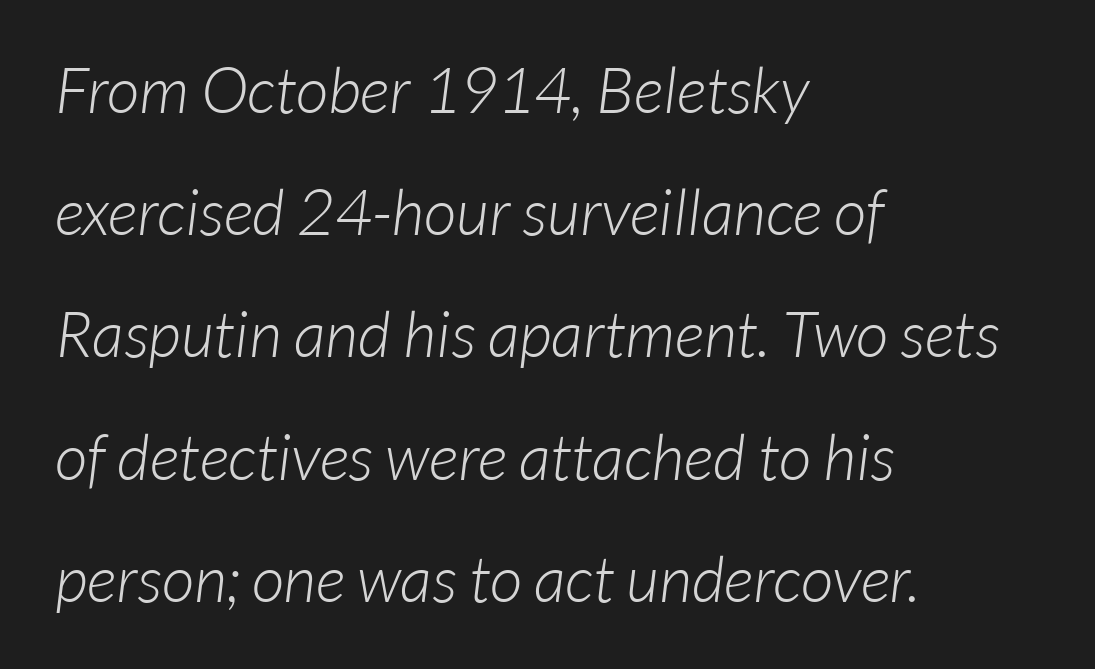
The image shows 64 px light sans-serif type; set left-aligned, loose line spacing (1.91x), normal letter spacing, not underlined; low stroke contrast and a medium x-height.
